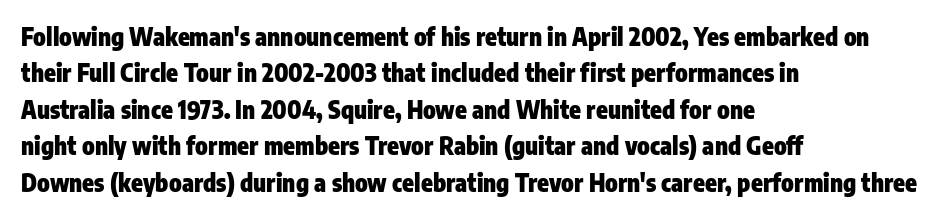
The image shows 24 px bold type, upright; set left-aligned, normal line spacing (1.52x), normal letter spacing, not underlined.
